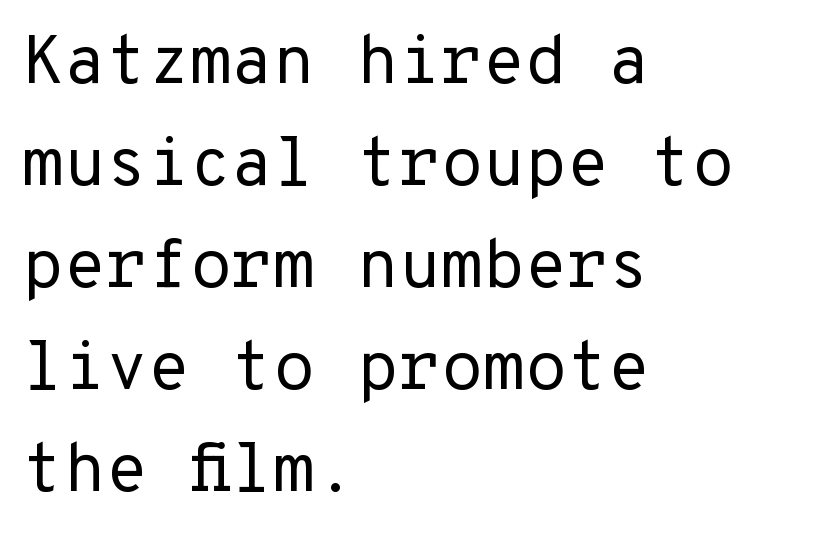
Q: Is the text bold? A: No.
Q: Is the text italic (slanted)? A: No, it is upright.
Q: Is the typeface a serif or a sans-serif typeface? A: Sans-serif.
Q: Is the text underlined? A: No.
Q: How is the paragraph aligned? A: Left-aligned.
Q: Is the spacing between letters normal or unusually wide? A: Normal.
Q: Is the spacing between lines tight, normal or loose? A: Normal.
Q: Width (condensed, normal, or wide)? A: Normal.
Q: Stroke contrast? A: Low.
Q: x-height? A: Medium.
